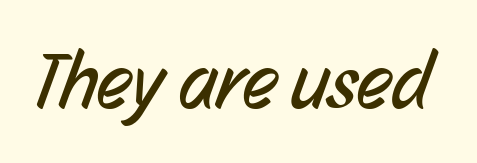
Q: Is the text bold? A: No.
Q: Is the typeface a serif or a sans-serif typeface? A: Sans-serif.
Q: Is the text underlined? A: No.
Q: Is the spacing between letters normal or unusually wide? A: Normal.
Q: Width (condensed, normal, or wide)? A: Condensed.
Q: Stroke contrast? A: Low.
Q: x-height? A: Medium.
Q: Monospaced? A: No.
